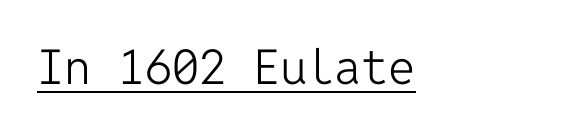
Q: Is the text bold? A: No.
Q: Is the text italic (slanted)? A: No, it is upright.
Q: Is the typeface a serif or a sans-serif typeface? A: Sans-serif.
Q: Is the text underlined? A: Yes.
Q: Is the spacing between letters normal or unusually wide? A: Normal.
Q: Width (condensed, normal, or wide)? A: Normal.
Q: Stroke contrast? A: Low.
Q: x-height? A: Medium.
Q: Monospaced? A: Yes.
